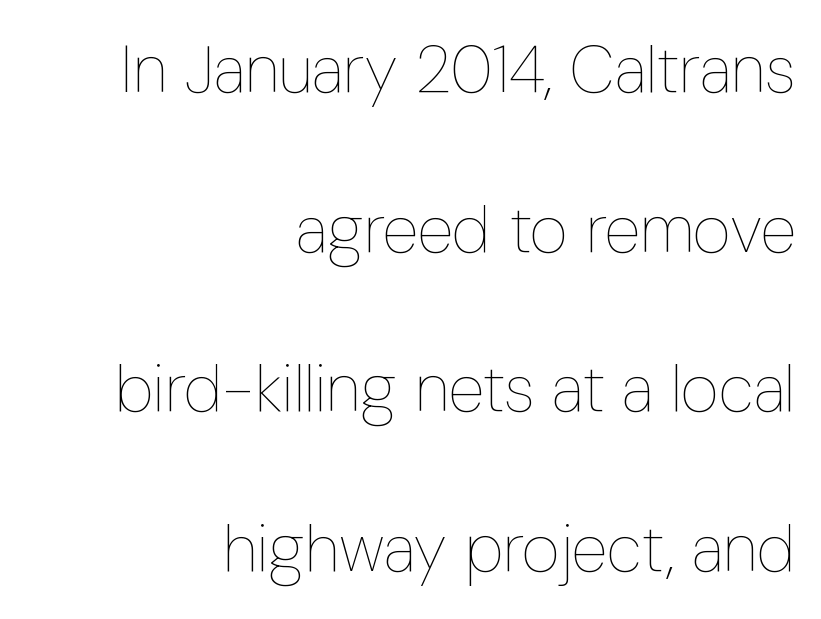
{"italic": "no", "bold": "no", "weight": "thin", "width": "condensed", "stroke_contrast": "low", "x_height": "medium", "monospaced": "no", "underline": "no", "align": "right", "line_spacing": "loose", "line_spacing_ratio": 2.42, "letter_spacing": "normal", "letter_spacing_em": 0.0, "glyph_px": 66}
